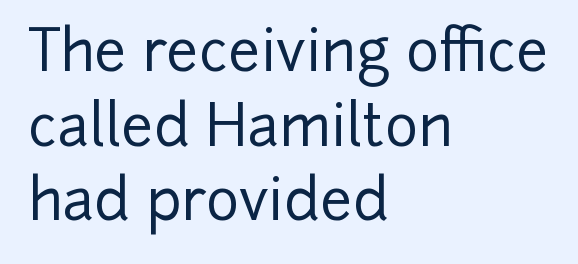
The image shows 57 px sans-serif type, upright; set left-aligned, normal line spacing (1.31x), normal letter spacing, not underlined; low stroke contrast and a medium x-height.
